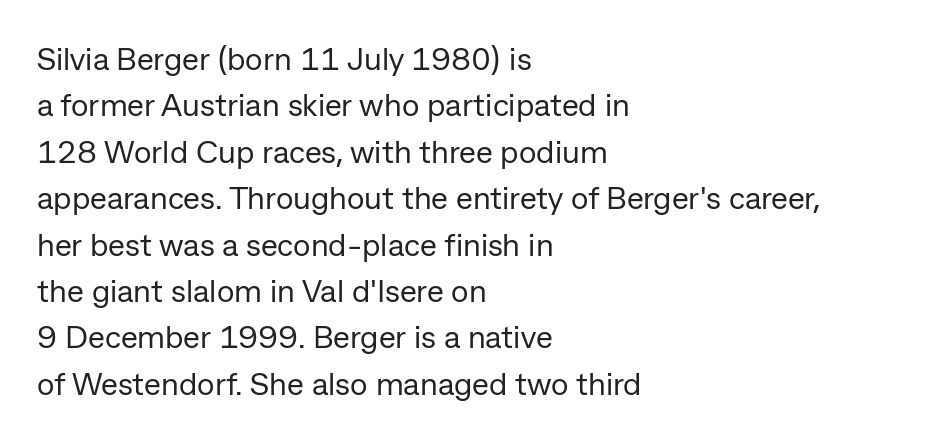
Q: Is the text bold? A: No.
Q: Is the text italic (slanted)? A: No, it is upright.
Q: Is the typeface a serif or a sans-serif typeface? A: Sans-serif.
Q: Is the text underlined? A: No.
Q: How is the paragraph aligned? A: Left-aligned.
Q: Is the spacing between letters normal or unusually wide? A: Normal.
Q: Is the spacing between lines tight, normal or loose? A: Normal.
Q: Width (condensed, normal, or wide)? A: Normal.
Q: Stroke contrast? A: Low.
Q: x-height? A: Medium.
Q: Monospaced? A: No.
